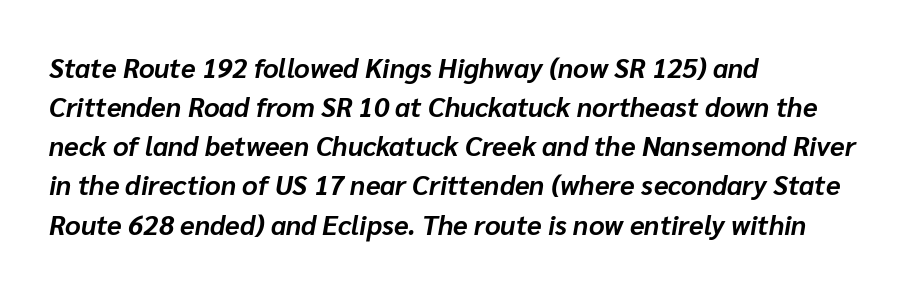
Does the weight exceed regular? Yes, all the way to bold. Honestly, the letter spacing is just normal — you wouldn't notice it. The whole block is typeset with a tilt. One glance says typical: line gaps are just what's usual.
